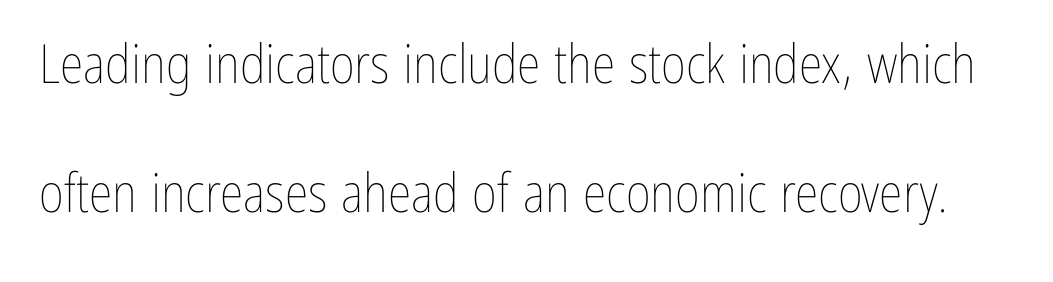
These lines keep a tight, regular rhythm from letter to letter. When letters stand straight like this, we call the style roman or upright. Is this a fixed-width face? No — the glyphs have proportional, varying widths. A great deal of white space separates one row of letters from the next. Unbolded letterforms with no extra heft.
